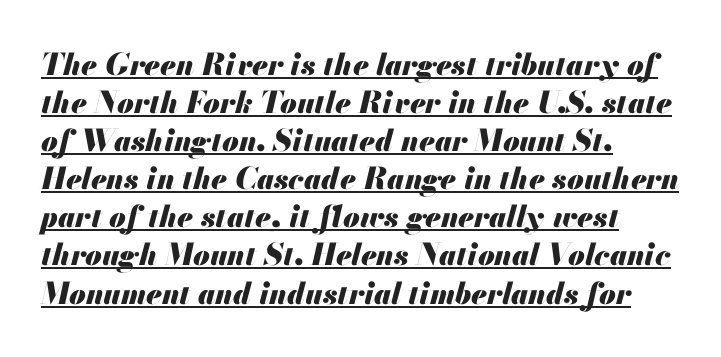
Compared with typical body copy, the letter spacing here is the same. This rendering features underlined lettering. Looks like regular typesetting: each glyph gets only the width it needs. Every character sits at an angle, as italics do. These lines sit exactly where default settings would place them. Caption: multi-line text, flush left, ragged right.
